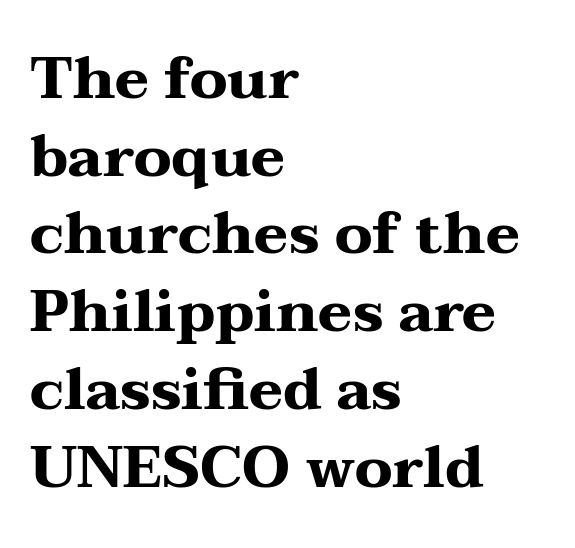
{"serif": "yes", "italic": "no", "bold": "yes", "weight": "heavy", "width": "wide", "stroke_contrast": "medium", "x_height": "medium", "monospaced": "no", "underline": "no", "align": "left", "line_spacing": "normal", "line_spacing_ratio": 1.34, "letter_spacing": "normal", "letter_spacing_em": 0.0, "glyph_px": 58}
